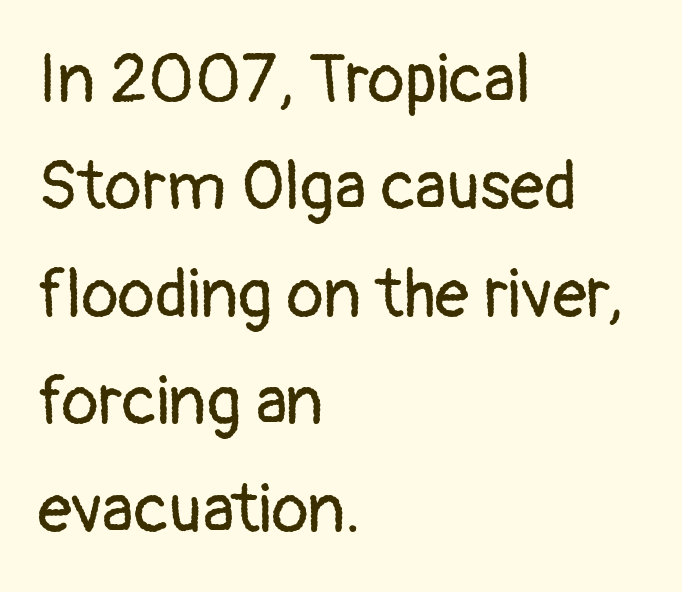
The image shows 68 px regular-weight sans-serif type, upright; set left-aligned, normal line spacing (1.58x), normal letter spacing, not underlined; low stroke contrast and a medium x-height.
